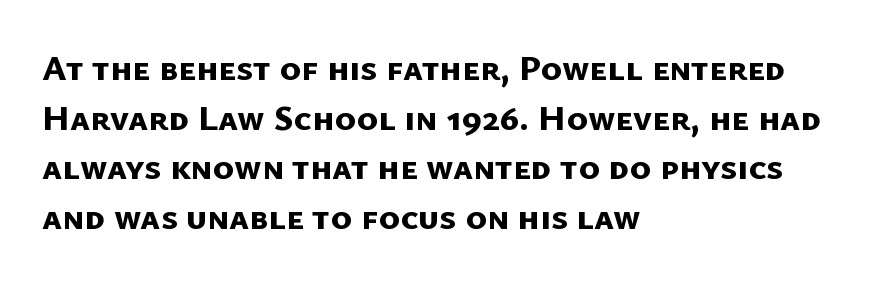
The image shows 36 px bold sans-serif type; set left-aligned, normal line spacing (1.38x), normal letter spacing, not underlined; low stroke contrast and a medium x-height.
